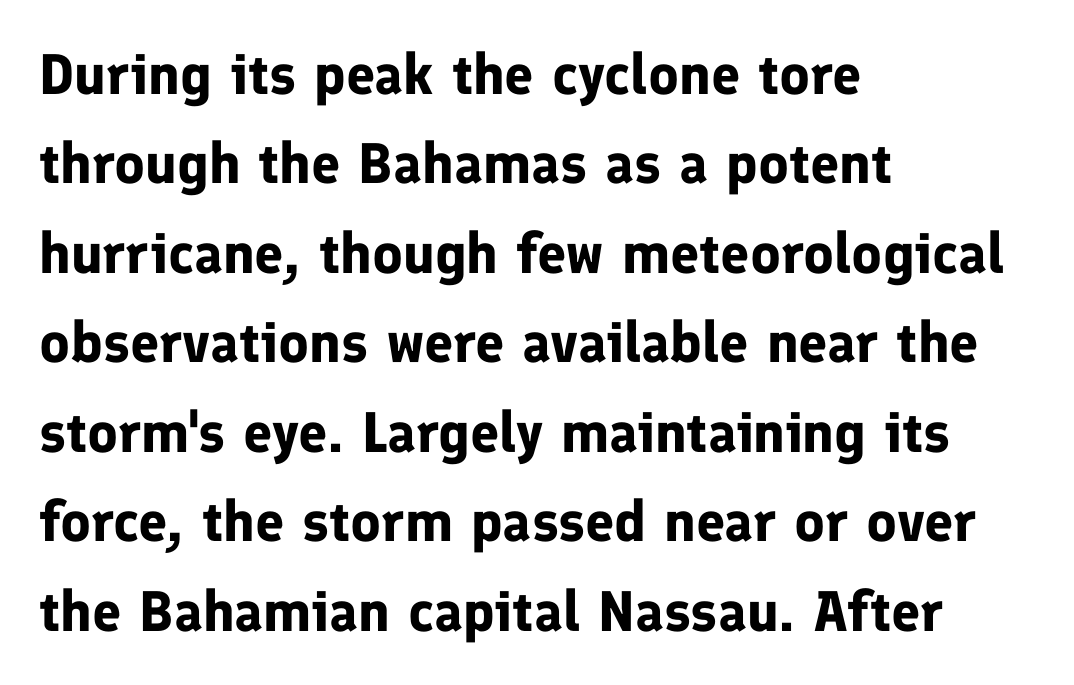
Q: Is the text bold? A: Yes.
Q: Is the text italic (slanted)? A: No, it is upright.
Q: Is the typeface a serif or a sans-serif typeface? A: Sans-serif.
Q: Is the text underlined? A: No.
Q: How is the paragraph aligned? A: Left-aligned.
Q: Is the spacing between letters normal or unusually wide? A: Normal.
Q: Is the spacing between lines tight, normal or loose? A: Normal.
Q: Width (condensed, normal, or wide)? A: Normal.
Q: Stroke contrast? A: Low.
Q: x-height? A: Medium.
Q: Monospaced? A: No.
